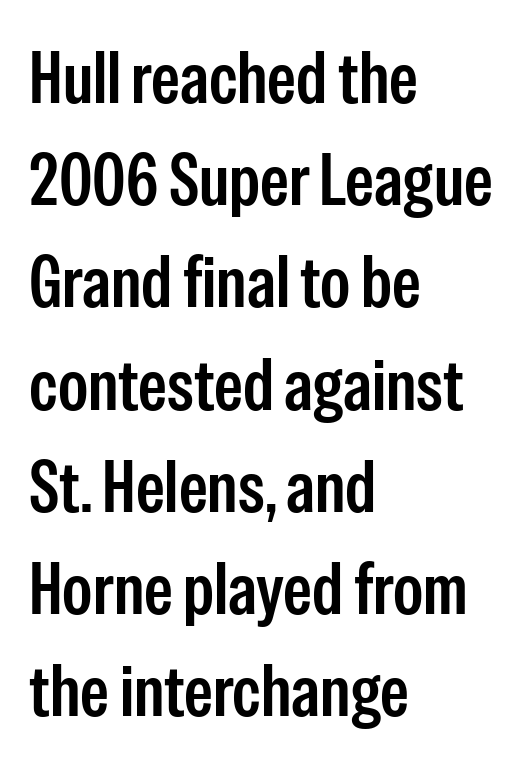
{"serif": "no", "italic": "no", "bold": "semi", "weight": "semibold", "width": "condensed", "stroke_contrast": "low", "x_height": "medium", "monospaced": "no", "underline": "no", "align": "left", "line_spacing": "normal", "line_spacing_ratio": 1.4, "letter_spacing": "normal", "letter_spacing_em": 0.0, "glyph_px": 73}
